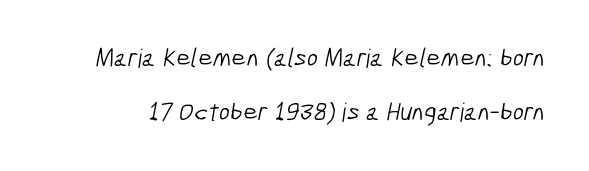
Q: Is the text bold? A: No.
Q: Is the text underlined? A: No.
Q: Is the spacing between letters normal or unusually wide? A: Normal.
Q: Is the spacing between lines tight, normal or loose? A: Loose.
